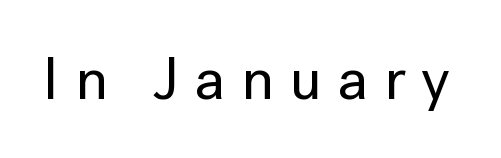
Q: Is the text italic (slanted)? A: No, it is upright.
Q: Is the typeface a serif or a sans-serif typeface? A: Sans-serif.
Q: Is the text underlined? A: No.
Q: Is the spacing between letters normal or unusually wide? A: Unusually wide.
Q: Width (condensed, normal, or wide)? A: Normal.
Q: Stroke contrast? A: Low.
Q: x-height? A: Medium.
Q: Monospaced? A: No.
